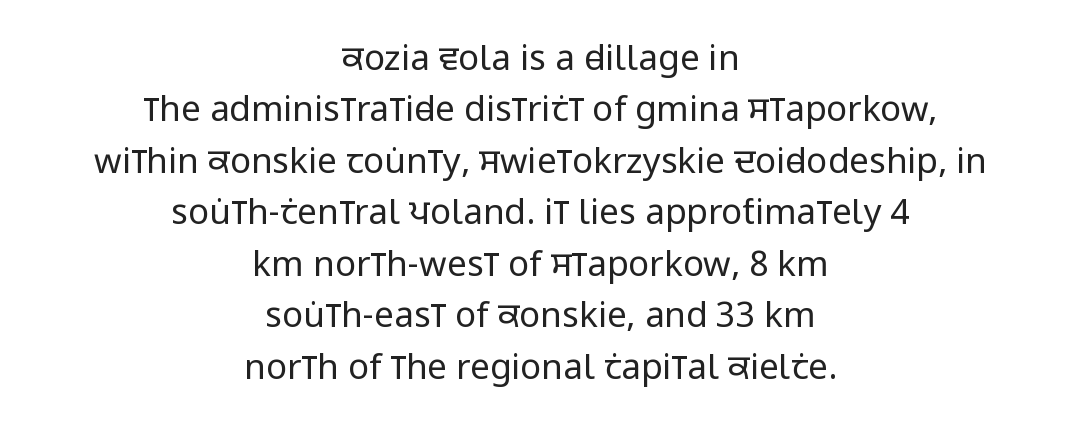
Q: Is the text bold? A: No.
Q: Is the text italic (slanted)? A: No, it is upright.
Q: Is the typeface a serif or a sans-serif typeface? A: Sans-serif.
Q: Is the text underlined? A: No.
Q: How is the paragraph aligned? A: Centered.
Q: Is the spacing between letters normal or unusually wide? A: Normal.
Q: Is the spacing between lines tight, normal or loose? A: Normal.
Q: Width (condensed, normal, or wide)? A: Condensed.
Q: Stroke contrast? A: Low.
Q: x-height? A: Large.
Q: Monospaced? A: No.
